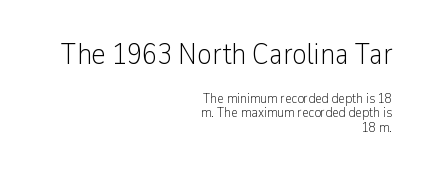
In terms of letterspacing, this is plain default setting. Underlining? Definitely not there. The typography opts for an upright posture over an oblique one. You could not count columns in this text — the font is proportionally spaced. Classification — sans serif.
